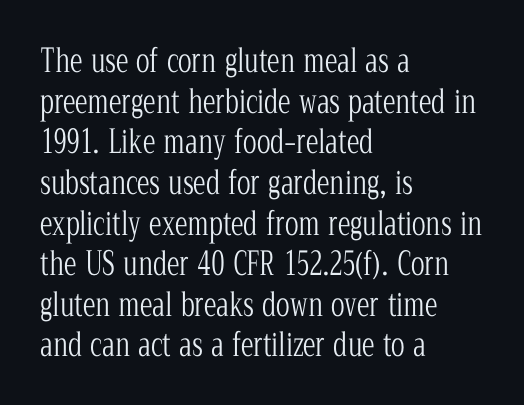
Is this a fixed-width face? No — the glyphs have proportional, varying widths. Is this a sans? No — the strokes have serifs. Letters rest on an invisible, unmarked baseline. The font is comparable to plain body text, perhaps lighter. Tracking here is standard; glyphs follow each other at the usual distance.
